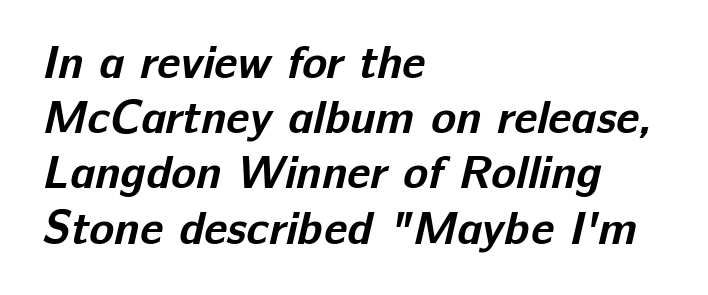
{"serif": "no", "bold": "yes", "weight": "bold", "width": "normal", "stroke_contrast": "low", "x_height": "medium", "monospaced": "no", "underline": "no", "align": "left", "line_spacing_ratio": 1.2, "letter_spacing": "normal", "letter_spacing_em": 0.0, "glyph_px": 46}
